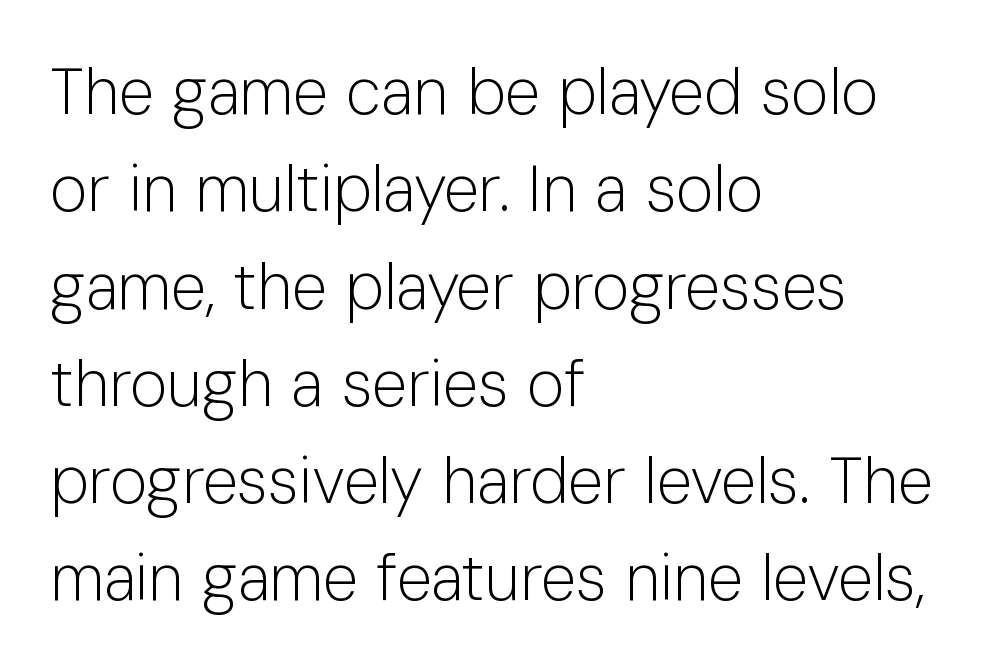
The image shows 64 px light sans-serif type, upright; set left-aligned, normal line spacing (1.52x), normal letter spacing, not underlined; low stroke contrast and a medium x-height.
